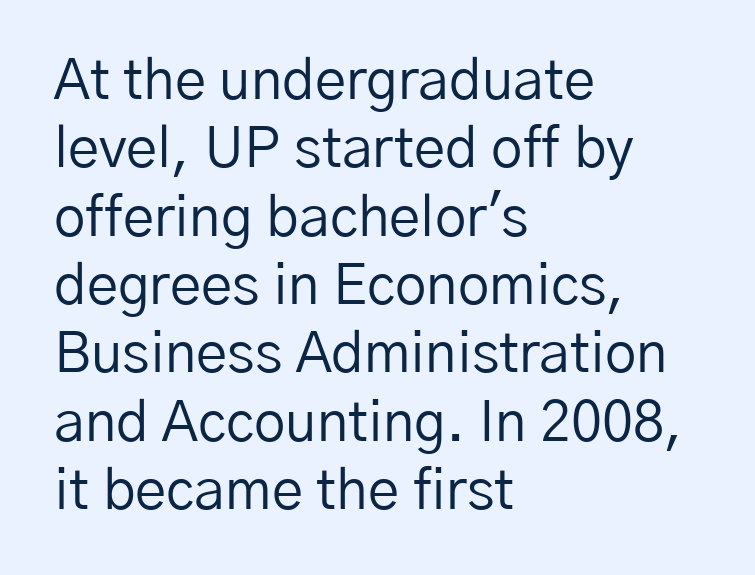
The image shows 56 px regular-weight sans-serif type, upright; set left-aligned, line spacing 1.22x, normal letter spacing, not underlined; low stroke contrast and a medium x-height.
